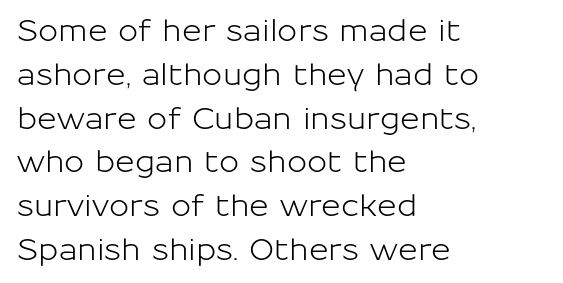
Q: Is the text italic (slanted)? A: No, it is upright.
Q: Is the typeface a serif or a sans-serif typeface? A: Sans-serif.
Q: Is the text underlined? A: No.
Q: How is the paragraph aligned? A: Left-aligned.
Q: Is the spacing between letters normal or unusually wide? A: Normal.
Q: Is the spacing between lines tight, normal or loose? A: Normal.
Q: Width (condensed, normal, or wide)? A: Normal.
Q: Stroke contrast? A: Low.
Q: x-height? A: Medium.
Q: Monospaced? A: No.
